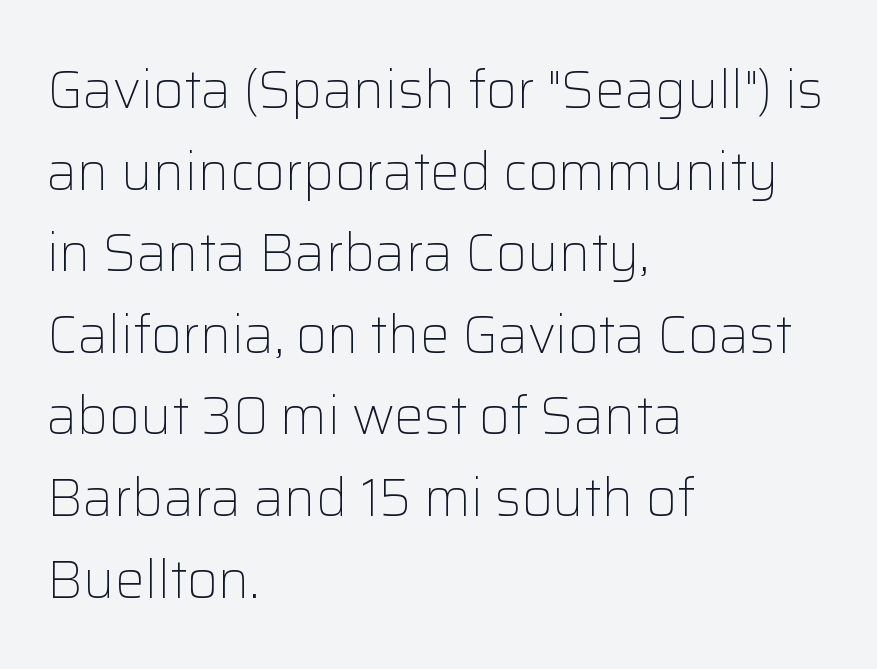
{"serif": "no", "italic": "no", "bold": "no", "weight": "light", "width": "normal", "stroke_contrast": "low", "x_height": "medium", "monospaced": "no", "underline": "no", "align": "left", "line_spacing": "normal", "line_spacing_ratio": 1.54, "letter_spacing": "normal", "letter_spacing_em": 0.0, "glyph_px": 53}
